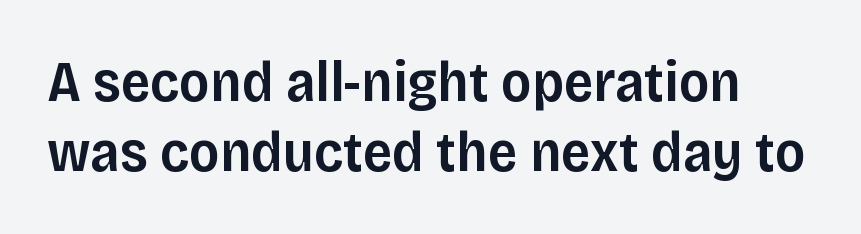
Examine the stroke ends and you'll find no serifs. Do the characters align in a grid? No, the font is proportional. Glyph-to-glyph distance matches everyday printed text. Style check: upright. Each row of text sits above clean, open space.
